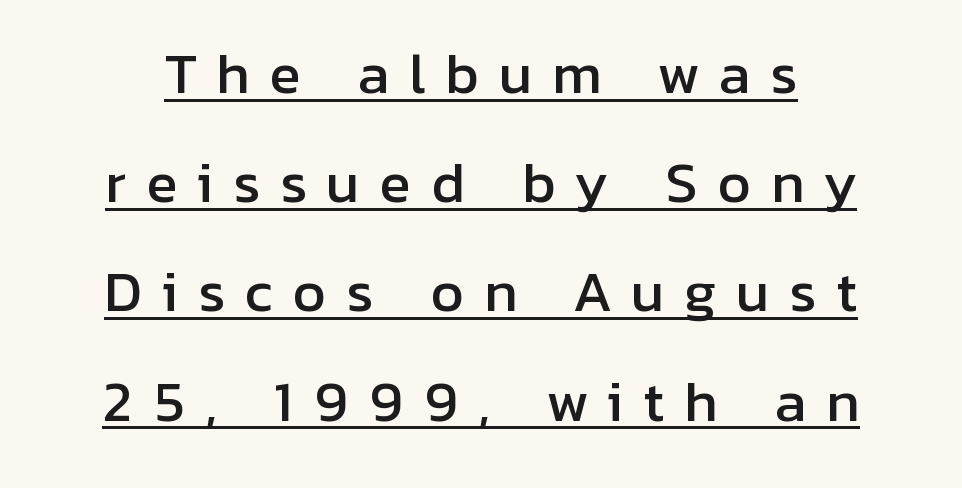
The image shows 53 px sans-serif type, upright; set loose line spacing (2.06x), unusually wide letter spacing (+0.37 em), underlined; low stroke contrast and a medium x-height.
